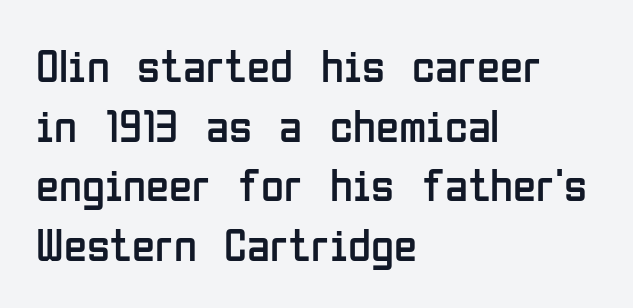
Q: Is the text bold? A: No.
Q: Is the text italic (slanted)? A: No, it is upright.
Q: Is the typeface a serif or a sans-serif typeface? A: Sans-serif.
Q: Is the text underlined? A: No.
Q: How is the paragraph aligned? A: Left-aligned.
Q: Is the spacing between letters normal or unusually wide? A: Normal.
Q: Is the spacing between lines tight, normal or loose? A: Normal.
Q: Width (condensed, normal, or wide)? A: Condensed.
Q: Stroke contrast? A: Low.
Q: x-height? A: Medium.
Q: Monospaced? A: No.
